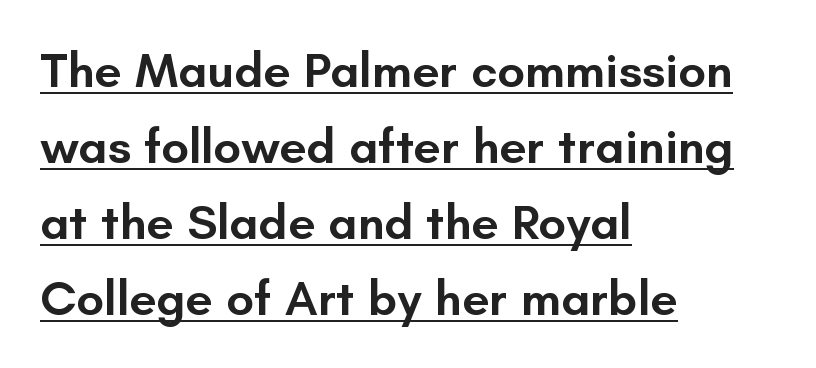
The letters stand upright; this is a roman face. Classification — sans serif. Stroke thickness is moderately raised; the sample reads as semibold. Here the designer chose a conventional face with non-uniform glyph widths. Horizontal alignment here is leftward, the default for most running prose.
